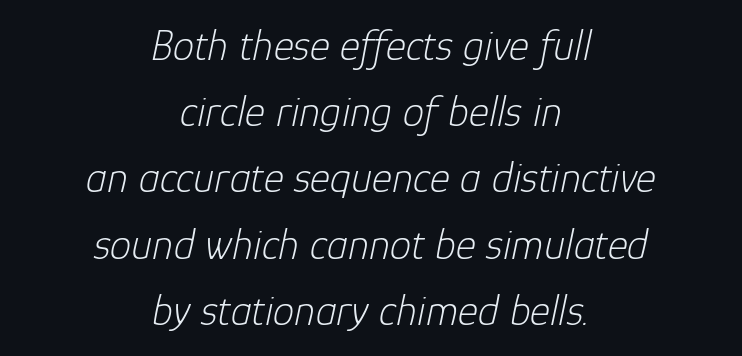
How would I describe the line gaps? Plain and ordinary. Notice how the passage keeps no hard edge, just a central spine. Default kerning and tracking; the words read as compact shapes. This sample has the flowing, uneven cadence of proportional lettering. Designer's note — italics engaged.
